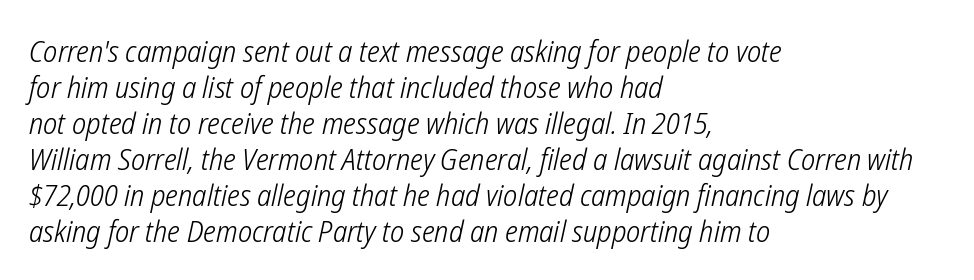
The image shows 30 px light, condensed sans-serif type; set left-aligned, line spacing 1.2x, normal letter spacing, not underlined; low stroke contrast and a medium x-height.
